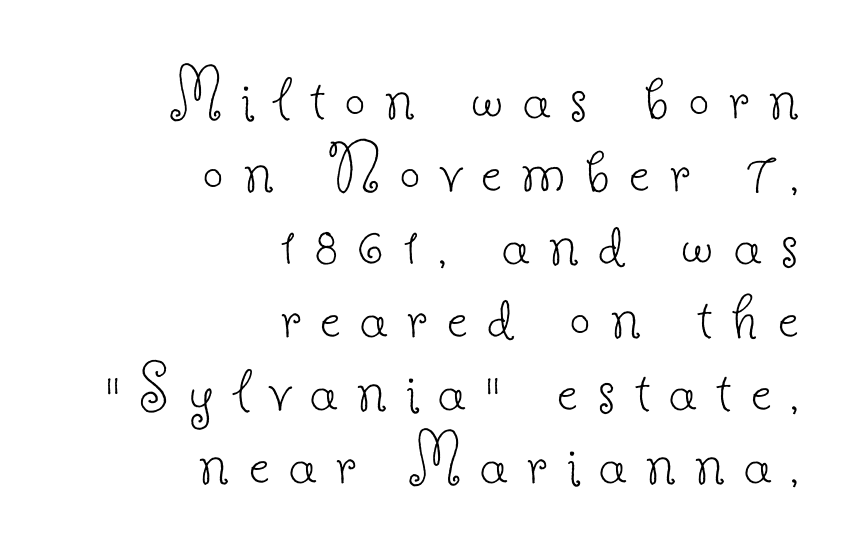
The image shows 73 px thin serif type, upright; set right-aligned, tight line spacing (1.0x), unusually wide letter spacing (+0.27 em), not underlined; low stroke contrast and a small x-height.
